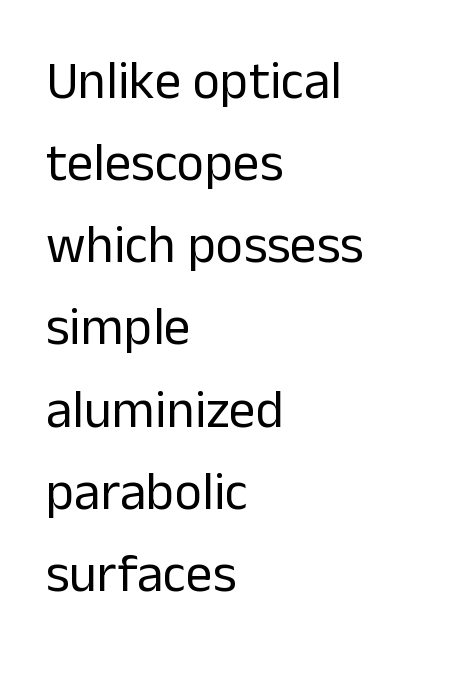
Q: Is the text bold? A: No.
Q: Is the text italic (slanted)? A: No, it is upright.
Q: Is the typeface a serif or a sans-serif typeface? A: Sans-serif.
Q: Is the text underlined? A: No.
Q: How is the paragraph aligned? A: Left-aligned.
Q: Is the spacing between letters normal or unusually wide? A: Normal.
Q: Is the spacing between lines tight, normal or loose? A: Normal.
Q: Width (condensed, normal, or wide)? A: Normal.
Q: Stroke contrast? A: Low.
Q: x-height? A: Medium.
Q: Monospaced? A: No.
